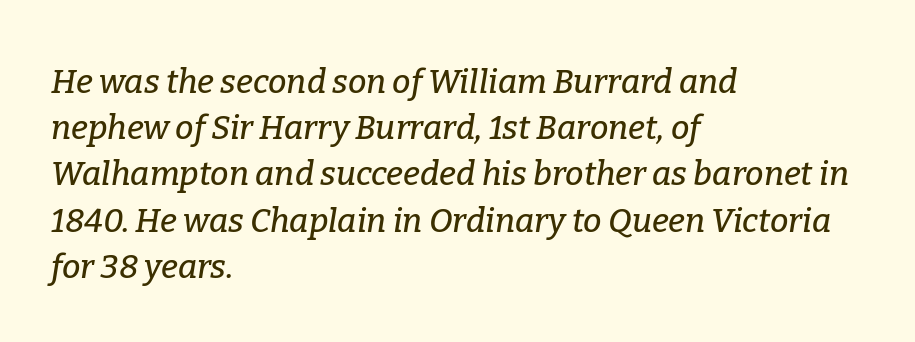
Q: Is the text italic (slanted)? A: Yes, it leans right by about 9 degrees.
Q: Is the typeface a serif or a sans-serif typeface? A: Serif.
Q: Is the text underlined? A: No.
Q: How is the paragraph aligned? A: Left-aligned.
Q: Is the spacing between letters normal or unusually wide? A: Normal.
Q: Is the spacing between lines tight, normal or loose? A: Normal.
Q: Width (condensed, normal, or wide)? A: Normal.
Q: Stroke contrast? A: Low.
Q: x-height? A: Medium.
Q: Monospaced? A: No.
